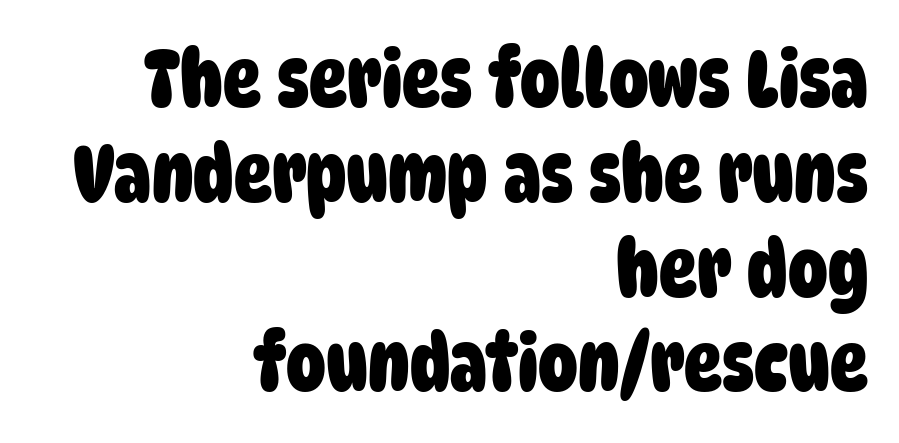
The image shows 79 px heavy, condensed sans-serif type; set right-aligned, line spacing 1.2x, normal letter spacing, not underlined; low stroke contrast and a large x-height.
